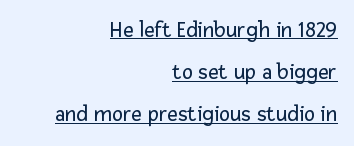
Q: Is the text bold? A: No.
Q: Is the text italic (slanted)? A: No, it is upright.
Q: Is the text underlined? A: Yes.
Q: How is the paragraph aligned? A: Right-aligned.
Q: Is the spacing between letters normal or unusually wide? A: Normal.
